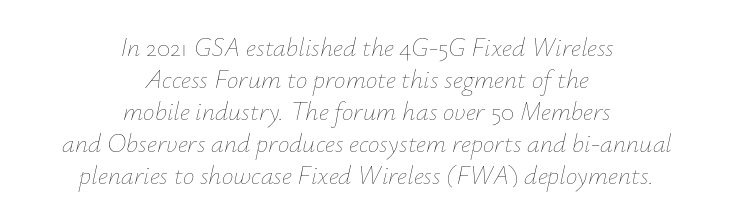
The image shows 26 px text type, italic (leaning right); set centered, line spacing 1.23x, normal letter spacing, not underlined.
